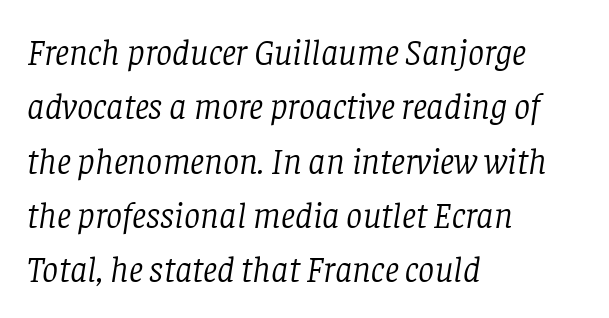
Q: Is the text bold? A: No.
Q: Is the text italic (slanted)? A: Yes, it leans right by about 8 degrees.
Q: Is the typeface a serif or a sans-serif typeface? A: Serif.
Q: Is the text underlined? A: No.
Q: How is the paragraph aligned? A: Left-aligned.
Q: Is the spacing between letters normal or unusually wide? A: Normal.
Q: Is the spacing between lines tight, normal or loose? A: Normal.
Q: Width (condensed, normal, or wide)? A: Normal.
Q: Stroke contrast? A: Low.
Q: x-height? A: Large.
Q: Monospaced? A: No.
